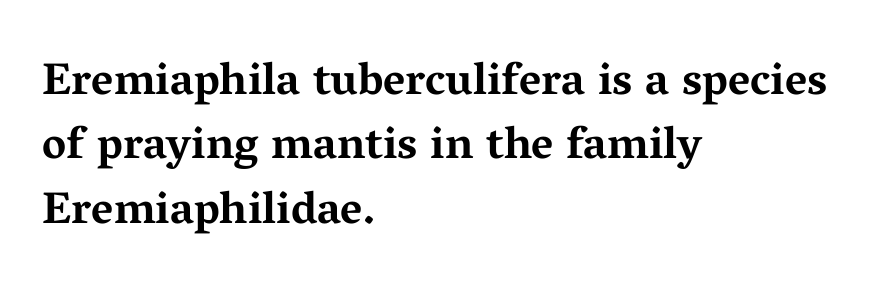
Notice how the stems are strictly vertical — no italics here. Stroke thickness is high; the sample reads as a true bold. A typesetter would call this proportional, since set widths differ per character. Short note: letters normally spaced. Each new line begins a customary step beneath the previous one. Is the block centered? No — it sits flush against the left margin.
